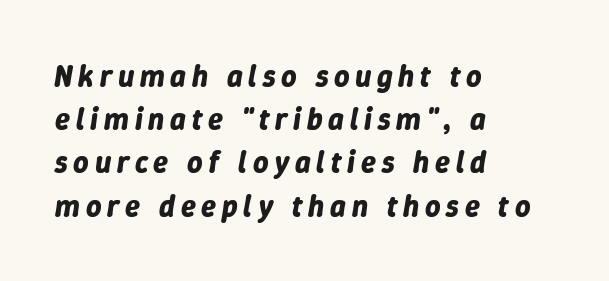
Each new line begins a customary step beneath the previous one. Clear beneath every line of the passage. Line starts are locked; line ends wander. The rendering uses a bold face; every stroke is thick and dark.
